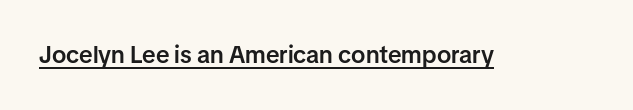
{"italic": "no", "bold": "semi", "underline": "yes", "letter_spacing": "normal", "letter_spacing_em": 0.0, "glyph_px": 24}
